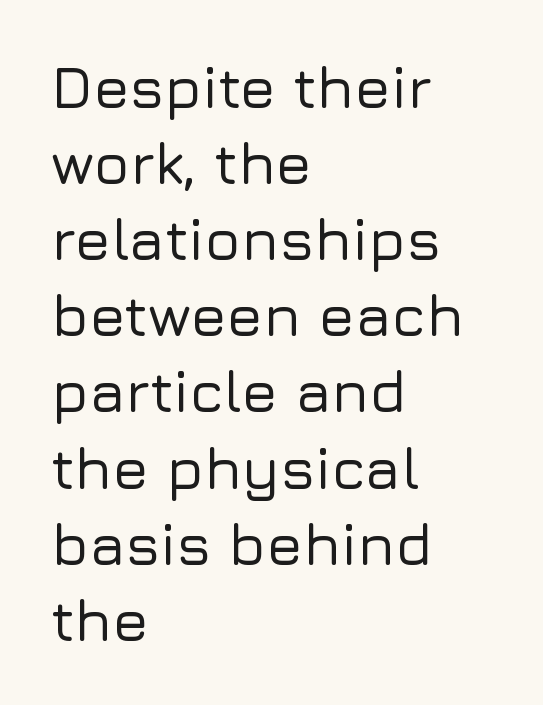
Is this a sans? Yes — the strokes have no serifs. The strip under each line holds only bare page. You could call the tracking neutral — neither tight nor loose. Left-aligned paragraph, ragged on the right.
